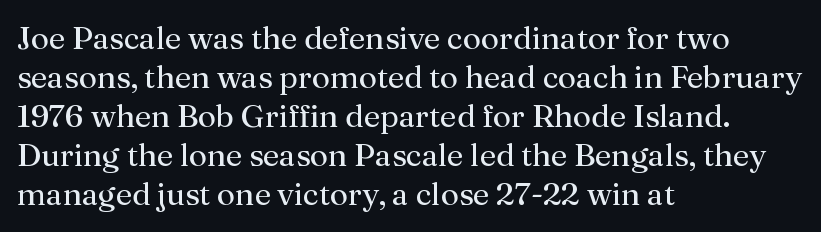
Typeset ragged right — the left edge is the straight one. Any mark beneath the type? The region is blank. Note: serifs present on the glyphs. Stroke mass is kept to a normal reading level or below. Caption: standard tracking, unaltered. You could not count columns in this text — the font is proportionally spaced.
